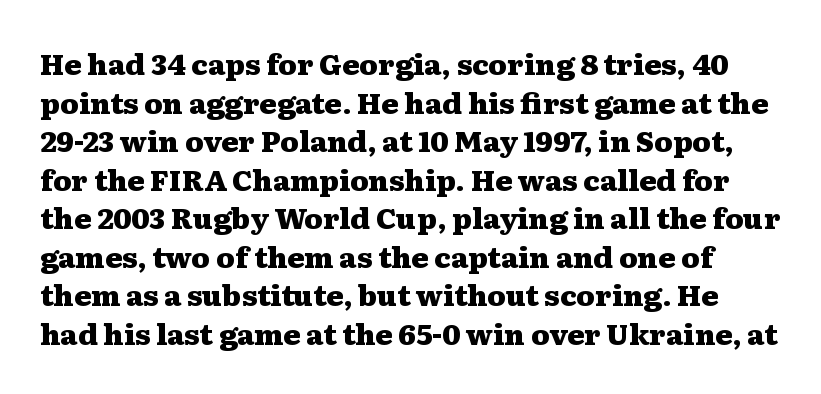
The image shows 29 px heavy, wide serif type, upright; set normal line spacing (1.33x), normal letter spacing, not underlined; medium stroke contrast and a medium x-height.
